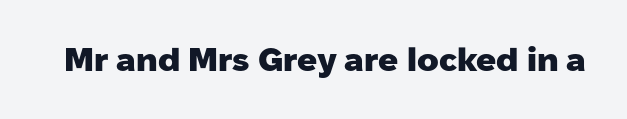
{"serif": "no", "italic": "no", "bold": "yes", "weight": "heavy", "width": "normal", "stroke_contrast": "low", "x_height": "medium", "monospaced": "no", "underline": "no", "letter_spacing": "normal", "letter_spacing_em": 0.0, "glyph_px": 33}
